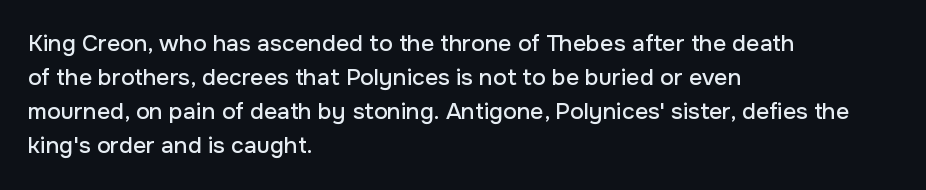
The image shows 23 px text type, upright; set left-aligned, normal line spacing (1.48x), normal letter spacing, not underlined.
